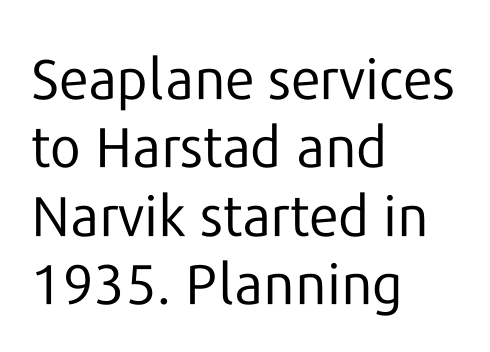
{"serif": "no", "italic": "no", "bold": "no", "weight": "regular", "width": "normal", "stroke_contrast": "low", "x_height": "medium", "monospaced": "no", "underline": "no", "align": "left", "line_spacing_ratio": 1.22, "letter_spacing": "normal", "letter_spacing_em": 0.0, "glyph_px": 56}
